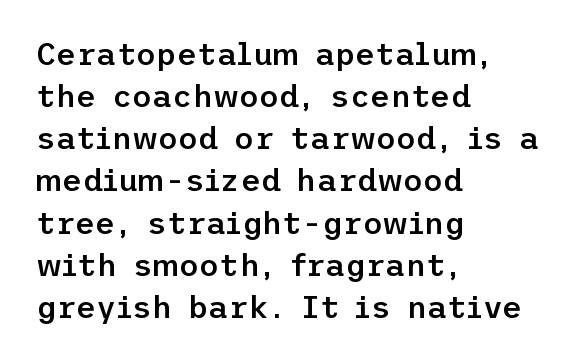
Q: Is the text bold? A: Semi-bold.
Q: Is the text italic (slanted)? A: No, it is upright.
Q: Is the typeface a serif or a sans-serif typeface? A: Sans-serif.
Q: Is the text underlined? A: No.
Q: How is the paragraph aligned? A: Left-aligned.
Q: Is the spacing between letters normal or unusually wide? A: Normal.
Q: Is the spacing between lines tight, normal or loose? A: Normal.
Q: Width (condensed, normal, or wide)? A: Normal.
Q: Stroke contrast? A: Low.
Q: x-height? A: Medium.
